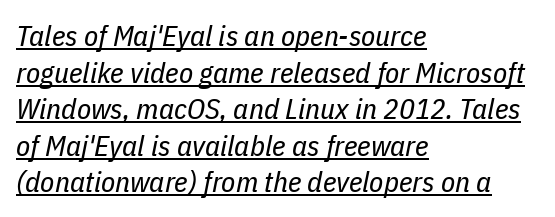
Honestly, the underline is the first thing you notice here. You could not count columns in this text — the font is proportionally spaced. Italic: yes, the glyphs are oblique. Line starts are locked; line ends wander. This sample uses plain, unmodified letter spacing. No extra ink here — the face is not bold.
